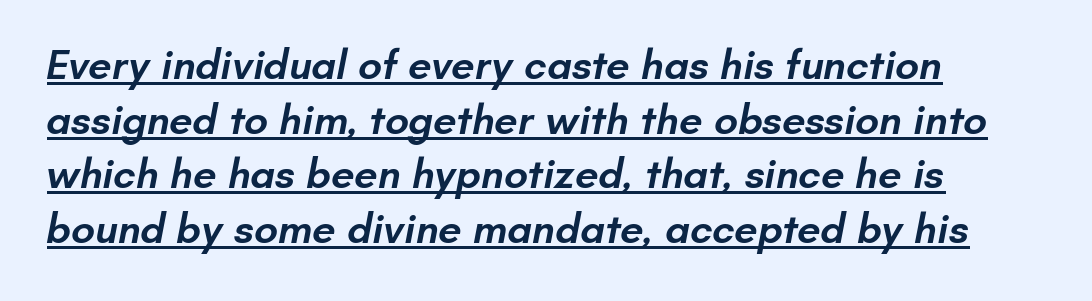
{"serif": "no", "bold": "semi", "weight": "semibold", "width": "normal", "stroke_contrast": "low", "x_height": "small", "monospaced": "no", "underline": "yes", "align": "left", "line_spacing": "normal", "line_spacing_ratio": 1.3, "letter_spacing": "normal", "letter_spacing_em": 0.0, "glyph_px": 42}
